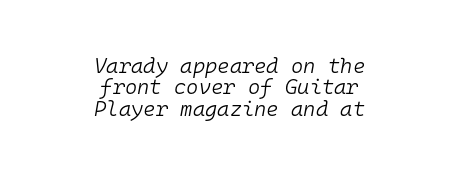
{"italic": "yes", "lean": "right", "slant_degrees": 10, "bold": "no", "underline": "no", "align": "center", "line_spacing": "tight", "line_spacing_ratio": 1.02, "letter_spacing": "normal", "letter_spacing_em": 0.0, "glyph_px": 21}
